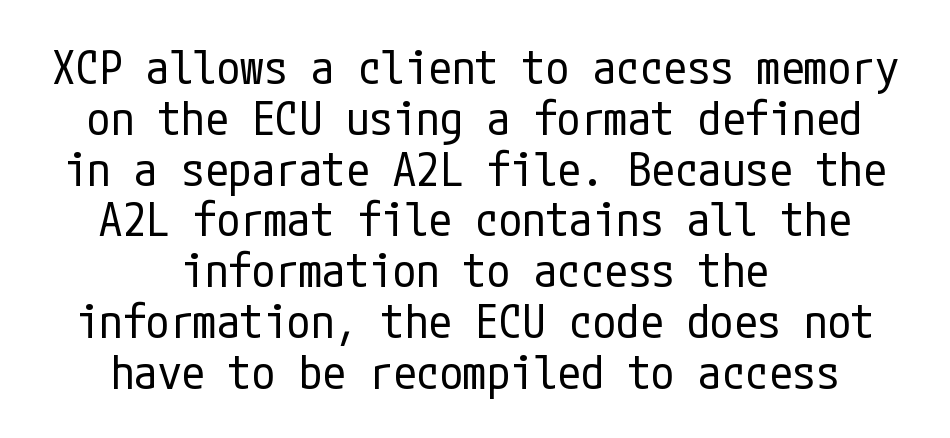
The image shows 47 px regular-weight, condensed sans-serif type, upright; set centered, tight line spacing (1.08x), normal letter spacing, not underlined; low stroke contrast and a medium x-height.
